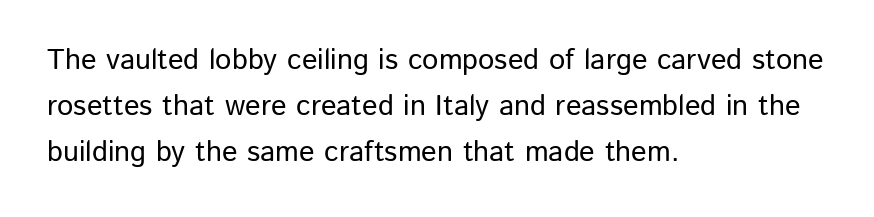
{"serif": "no", "italic": "no", "width": "normal", "stroke_contrast": "low", "x_height": "medium", "monospaced": "no", "underline": "no", "align": "left", "line_spacing": "normal", "line_spacing_ratio": 1.59, "letter_spacing": "normal", "letter_spacing_em": 0.0, "glyph_px": 29}
